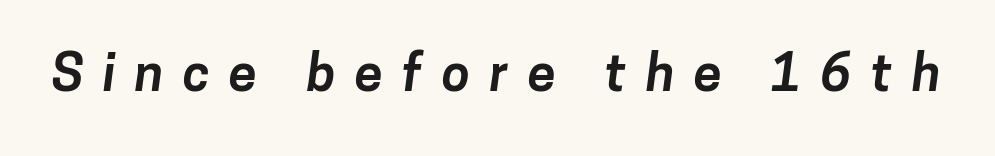
The image shows 51 px bold sans-serif type; set unusually wide letter spacing (+0.38 em), not underlined; low stroke contrast and a medium x-height.
